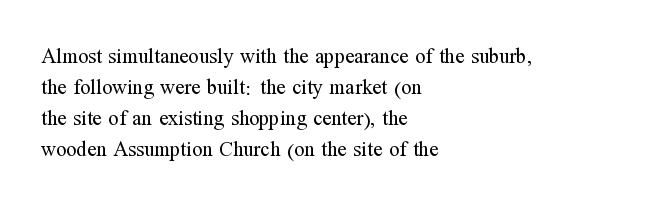
The image shows 21 px text type, upright; set left-aligned, normal line spacing (1.48x), normal letter spacing, not underlined.
